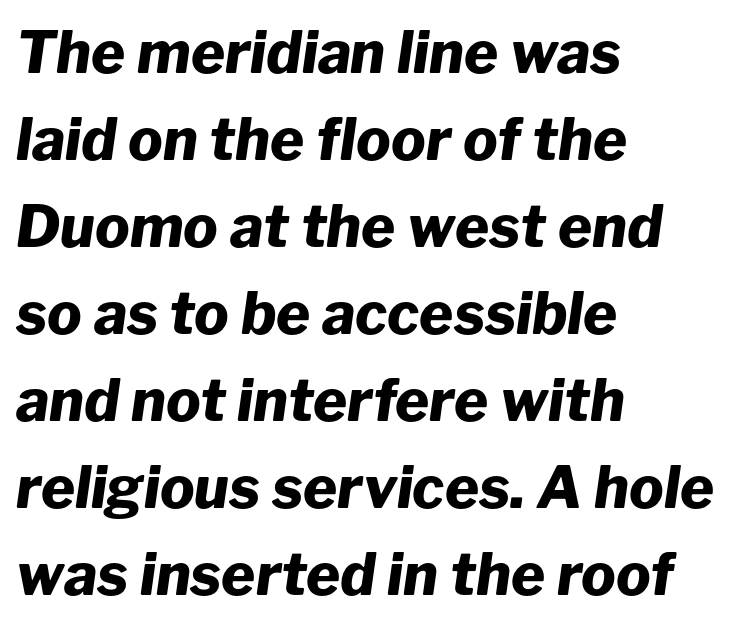
The image shows 58 px heavy type, italic (leaning right); set left-aligned, normal line spacing (1.5x), normal letter spacing, not underlined; low stroke contrast and a medium x-height.
